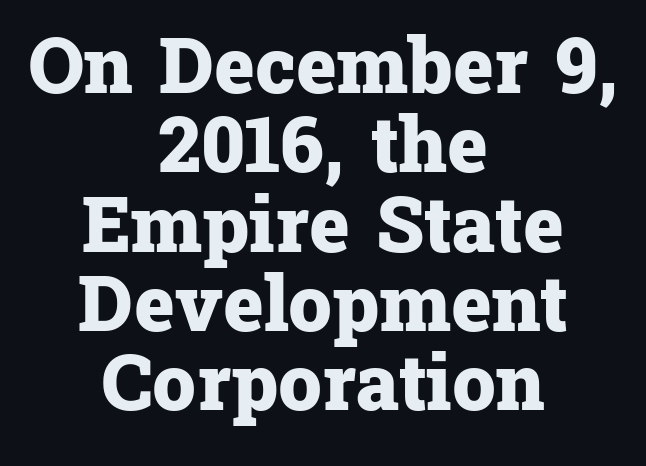
Q: Is the text bold? A: Yes.
Q: Is the text italic (slanted)? A: No, it is upright.
Q: Is the typeface a serif or a sans-serif typeface? A: Serif.
Q: Is the text underlined? A: No.
Q: How is the paragraph aligned? A: Centered.
Q: Is the spacing between letters normal or unusually wide? A: Normal.
Q: Is the spacing between lines tight, normal or loose? A: Tight.
Q: Width (condensed, normal, or wide)? A: Normal.
Q: Stroke contrast? A: Low.
Q: x-height? A: Medium.
Q: Monospaced? A: No.
